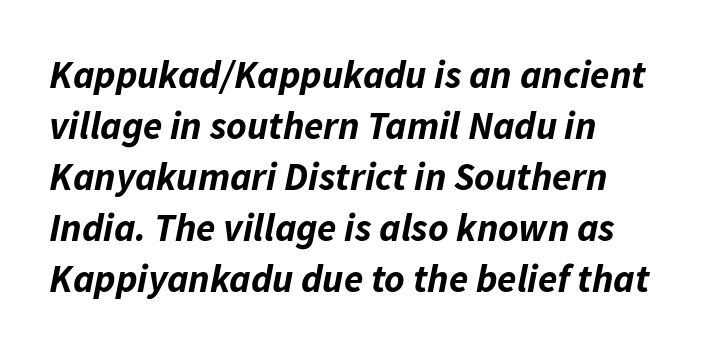
The image shows 39 px bold type, italic (leaning right); set left-aligned, normal line spacing (1.31x), normal letter spacing, not underlined; low stroke contrast and a medium x-height.
